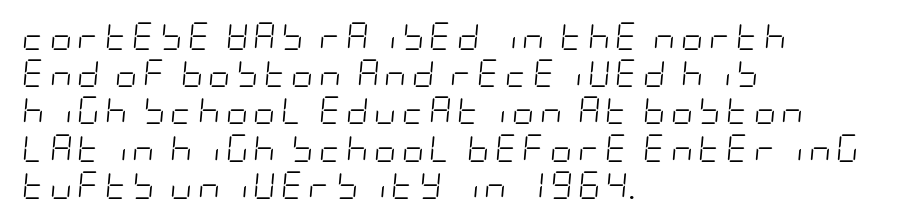
The image shows 28 px light, condensed type, italic (leaning right); set left-aligned, normal line spacing (1.33x), not underlined; low stroke contrast and a large x-height.
